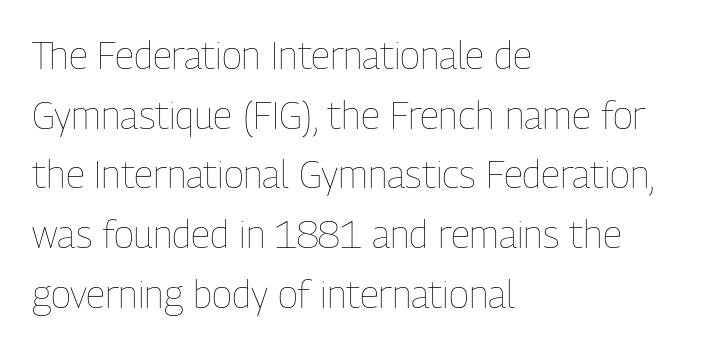
{"italic": "no", "bold": "no", "weight": "thin", "width": "condensed", "stroke_contrast": "low", "x_height": "medium", "monospaced": "no", "underline": "no", "align": "left", "line_spacing": "normal", "line_spacing_ratio": 1.57, "letter_spacing": "normal", "letter_spacing_em": 0.0, "glyph_px": 38}
